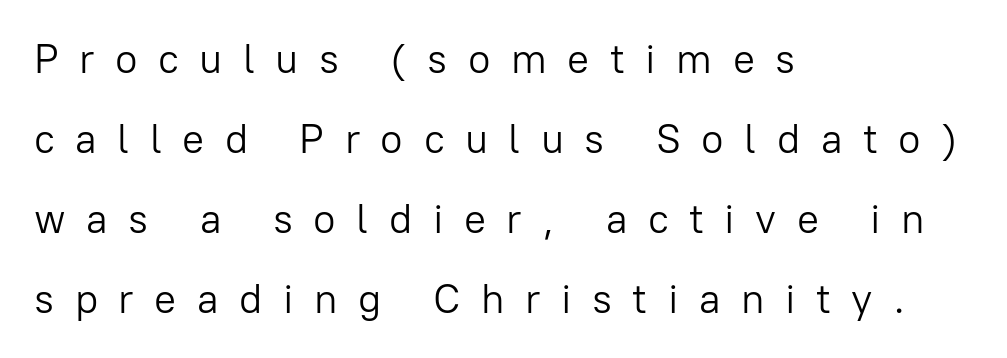
These lines are rendered in a variable-pitch font. The block of text is sparse from top to bottom, with ample space between rows. No extra ink here — the face is not bold. Short and long lines alike share a common starting point at left. Characters follow at a spacing far wider than the type designer built in. I'd call this a sans setting — the letters go barefoot.
